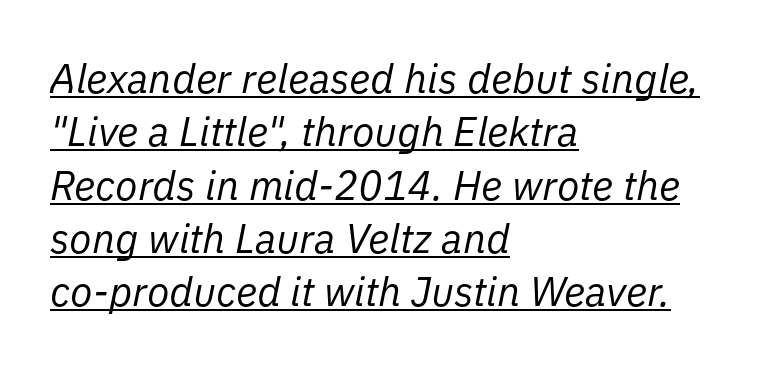
The image shows 41 px regular-weight type, italic (leaning right); set left-aligned, normal line spacing (1.3x), normal letter spacing, underlined; low stroke contrast and a medium x-height.
